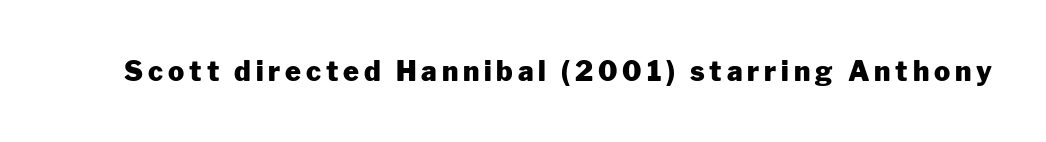
The image shows 27 px bold type, upright; set not underlined.
